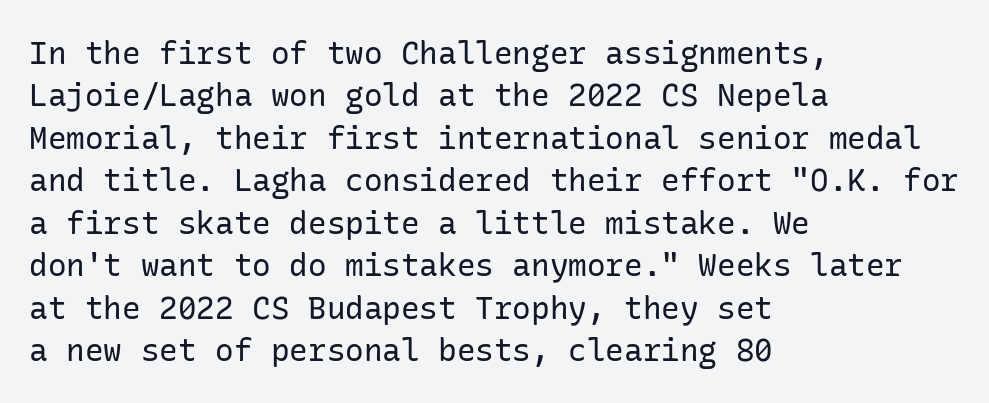
Q: Is the text bold? A: No.
Q: Is the text italic (slanted)? A: No, it is upright.
Q: Is the typeface a serif or a sans-serif typeface? A: Sans-serif.
Q: Is the text underlined? A: No.
Q: How is the paragraph aligned? A: Left-aligned.
Q: Is the spacing between letters normal or unusually wide? A: Normal.
Q: Is the spacing between lines tight, normal or loose? A: Normal.
Q: Width (condensed, normal, or wide)? A: Normal.
Q: Stroke contrast? A: Low.
Q: x-height? A: Medium.
